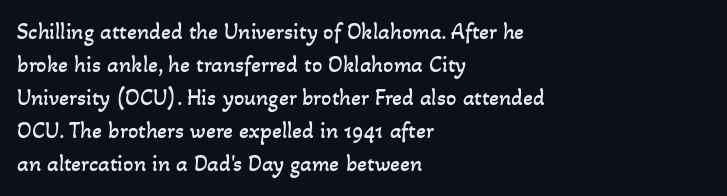
Q: Is the text bold? A: No.
Q: Is the text underlined? A: No.
Q: How is the paragraph aligned? A: Left-aligned.
Q: Is the spacing between letters normal or unusually wide? A: Normal.
Q: Is the spacing between lines tight, normal or loose? A: Normal.
